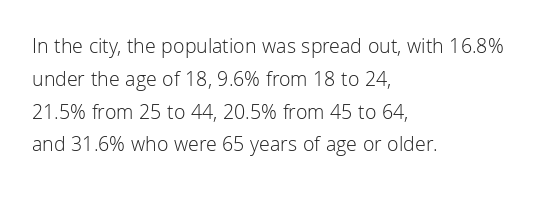
Q: Is the text bold? A: No.
Q: Is the text italic (slanted)? A: No, it is upright.
Q: Is the text underlined? A: No.
Q: How is the paragraph aligned? A: Left-aligned.
Q: Is the spacing between letters normal or unusually wide? A: Normal.
Q: Is the spacing between lines tight, normal or loose? A: Normal.
